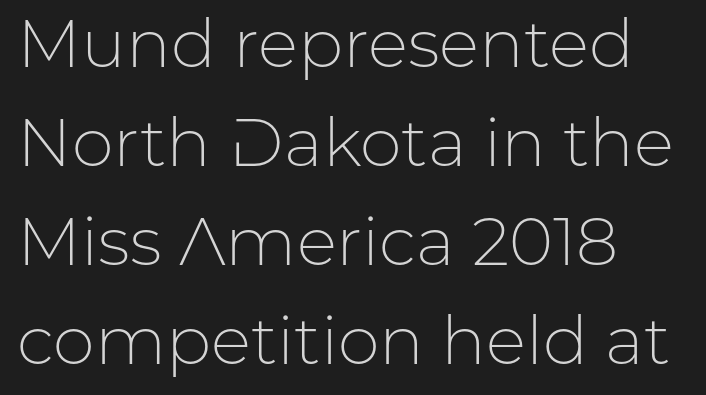
Q: Is the text bold? A: No.
Q: Is the text italic (slanted)? A: No, it is upright.
Q: Is the typeface a serif or a sans-serif typeface? A: Sans-serif.
Q: Is the text underlined? A: No.
Q: How is the paragraph aligned? A: Left-aligned.
Q: Is the spacing between letters normal or unusually wide? A: Normal.
Q: Is the spacing between lines tight, normal or loose? A: Normal.
Q: Width (condensed, normal, or wide)? A: Normal.
Q: Stroke contrast? A: Low.
Q: x-height? A: Medium.
Q: Monospaced? A: No.
